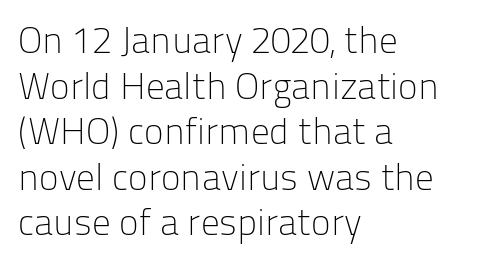
Q: Is the text bold? A: No.
Q: Is the text italic (slanted)? A: No, it is upright.
Q: Is the typeface a serif or a sans-serif typeface? A: Sans-serif.
Q: Is the text underlined? A: No.
Q: How is the paragraph aligned? A: Left-aligned.
Q: Is the spacing between letters normal or unusually wide? A: Normal.
Q: Width (condensed, normal, or wide)? A: Normal.
Q: Stroke contrast? A: Low.
Q: x-height? A: Medium.
Q: Monospaced? A: No.
